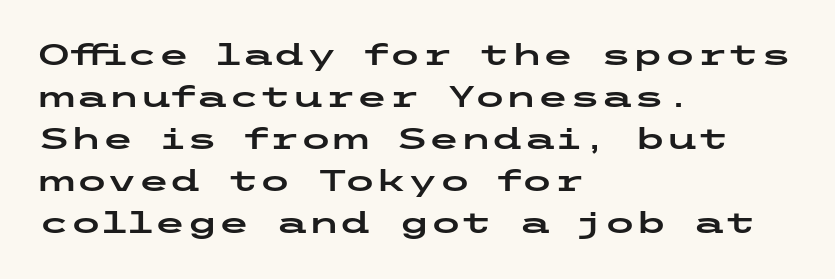
The zone under the glyphs is completely vacant. Examine the stroke ends and you'll find no serifs. The font's upright variant was chosen for this text. This block has exactly the height ordinary leading produces.
